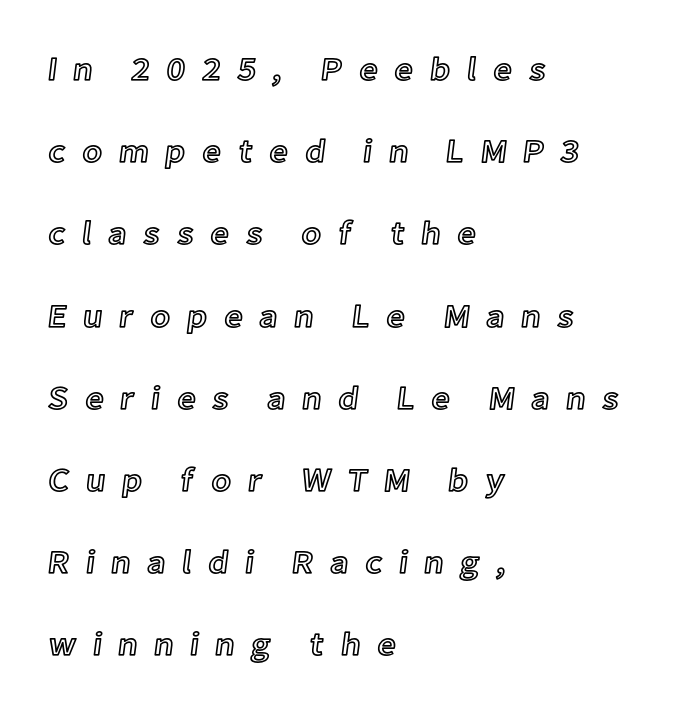
{"width": "normal", "x_height": "medium", "monospaced": "no", "underline": "no", "align": "left", "line_spacing": "loose", "line_spacing_ratio": 2.49, "letter_spacing": "wide", "letter_spacing_em": 0.49, "glyph_px": 33}
